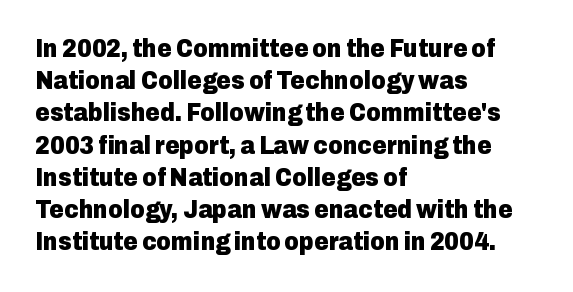
The image shows 25 px bold type, upright; set left-aligned, normal line spacing (1.29x), normal letter spacing, not underlined.
